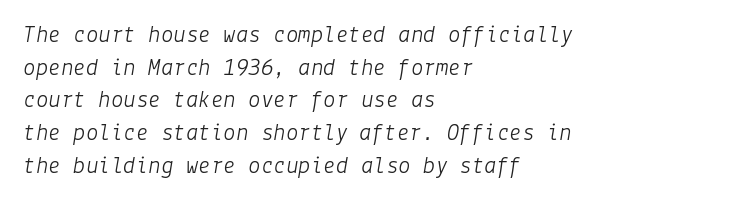
{"italic": "yes", "lean": "right", "slant_degrees": 9, "bold": "no", "underline": "no", "align": "left", "line_spacing": "normal", "line_spacing_ratio": 1.31, "letter_spacing": "normal", "letter_spacing_em": 0.0, "glyph_px": 25}
